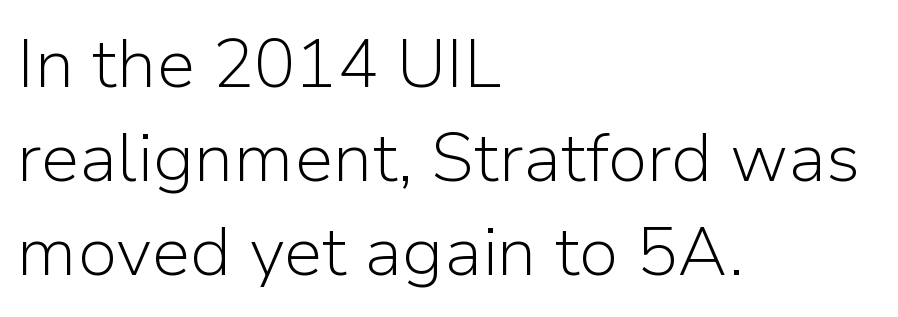
The image shows 69 px light sans-serif type, upright; set left-aligned, normal line spacing (1.36x), normal letter spacing, not underlined; low stroke contrast and a medium x-height.
